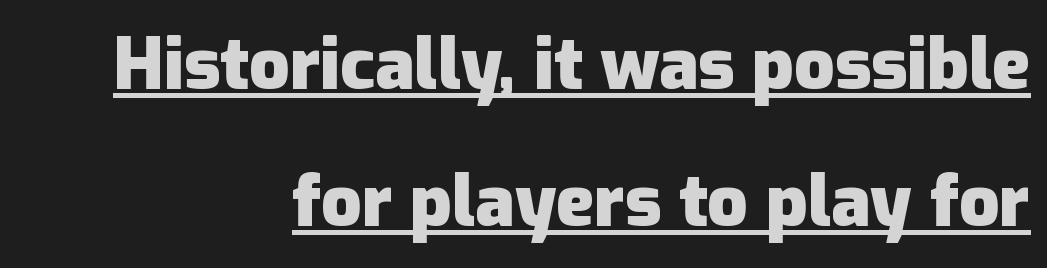
Default kerning and tracking; the words read as compact shapes. Is this a fixed-width face? No — the glyphs have proportional, varying widths. Each line of the rendering has a horizontal stroke beneath the glyphs. The line-height multiplier appears high, well above default. Posture: upright roman. Each letter's strokes conclude bluntly, with no projecting serifs.
